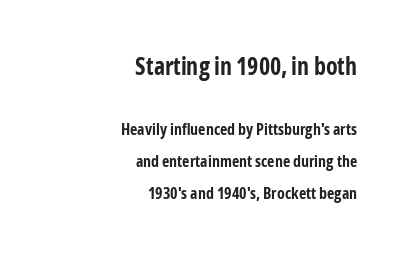
{"italic": "no", "bold": "yes", "underline": "no", "align": "right", "line_spacing": "loose", "line_spacing_ratio": 2.02, "letter_spacing": "normal", "letter_spacing_em": 0.0, "larger_block": "first", "size_ratio": 1.5, "glyph_px": 24}
